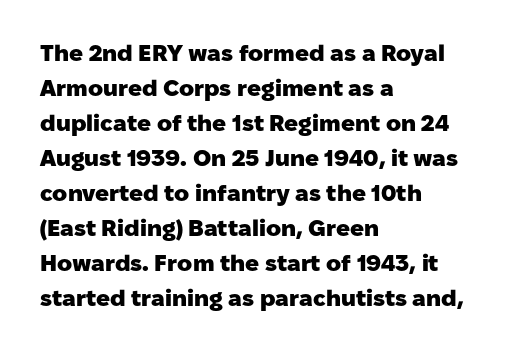
{"italic": "no", "bold": "yes", "underline": "no", "align": "left", "line_spacing": "normal", "line_spacing_ratio": 1.52, "letter_spacing": "normal", "letter_spacing_em": 0.0, "glyph_px": 23}
